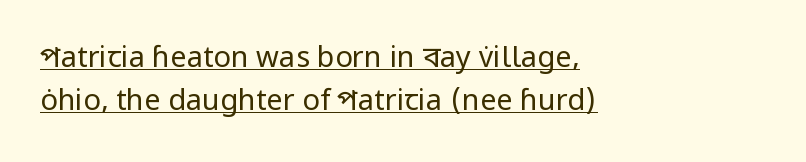
The image shows 29 px regular-weight sans-serif type, upright; set left-aligned, normal line spacing (1.48x), normal letter spacing, underlined; low stroke contrast and a medium x-height.
